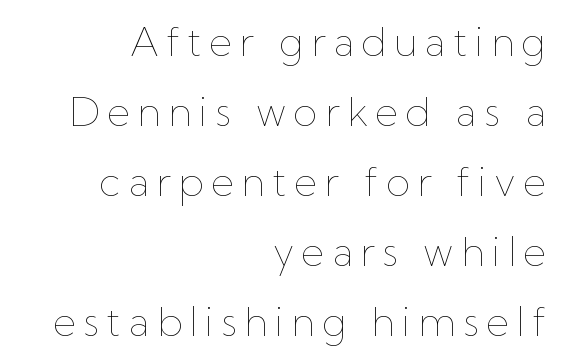
The image shows 40 px thin type, upright; set right-aligned, line spacing 1.75x, not underlined; low stroke contrast and a medium x-height.
